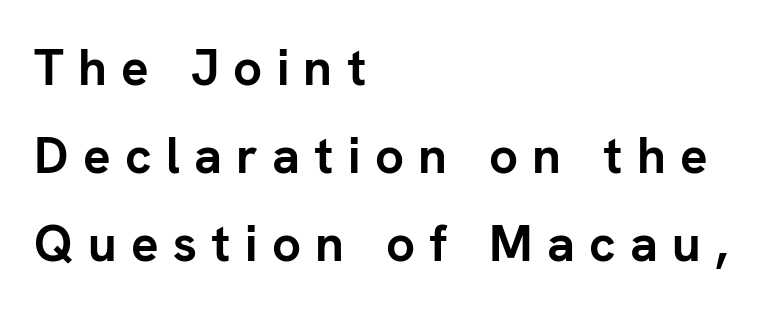
Q: Is the text bold? A: Yes.
Q: Is the text italic (slanted)? A: No, it is upright.
Q: Is the typeface a serif or a sans-serif typeface? A: Sans-serif.
Q: Is the text underlined? A: No.
Q: How is the paragraph aligned? A: Left-aligned.
Q: Is the spacing between letters normal or unusually wide? A: Unusually wide.
Q: Width (condensed, normal, or wide)? A: Normal.
Q: Stroke contrast? A: Low.
Q: x-height? A: Medium.
Q: Monospaced? A: No.
